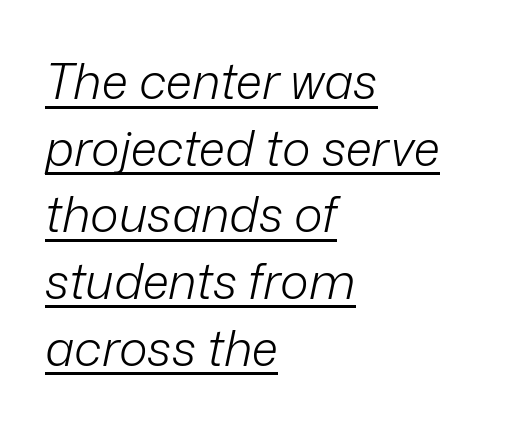
{"italic": "yes", "lean": "right", "slant_degrees": 12, "bold": "no", "weight": "light", "width": "normal", "stroke_contrast": "low", "x_height": "medium", "monospaced": "no", "underline": "yes", "align": "left", "line_spacing": "normal", "line_spacing_ratio": 1.36, "letter_spacing": "normal", "letter_spacing_em": 0.0, "glyph_px": 49}
